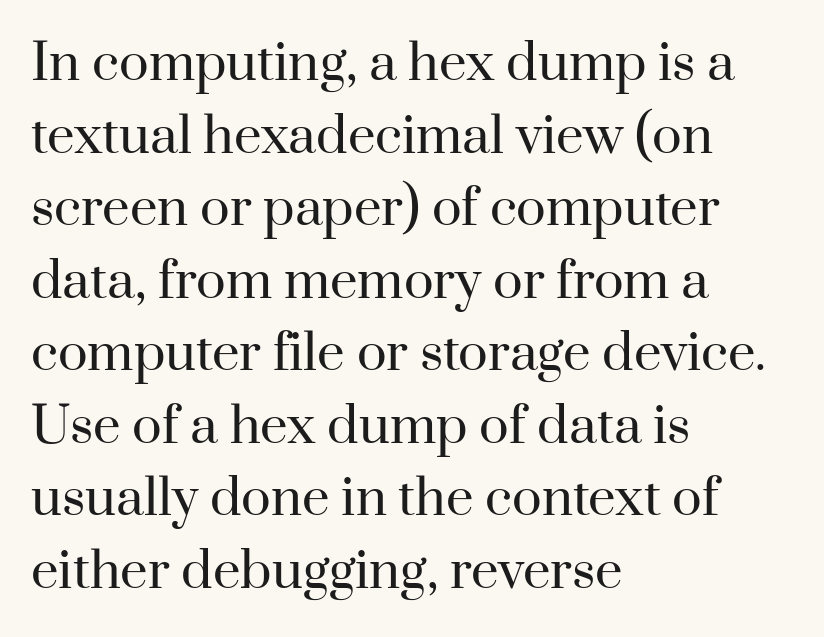
Designer's note — italics off, roman on. Weight class: somewhere from thin through regular. Nobody drew a line under any word here. Left-aligned paragraph, ragged on the right. Proportional: the letters do not fall into vertical columns. In terms of letterspacing, this is plain default setting.
